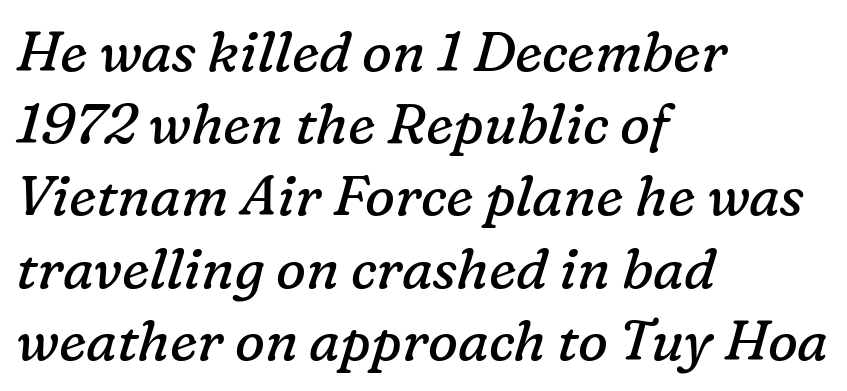
Q: Is the text bold? A: No.
Q: Is the text italic (slanted)? A: Yes, it leans right by about 16 degrees.
Q: Is the typeface a serif or a sans-serif typeface? A: Serif.
Q: Is the text underlined? A: No.
Q: How is the paragraph aligned? A: Left-aligned.
Q: Is the spacing between letters normal or unusually wide? A: Normal.
Q: Is the spacing between lines tight, normal or loose? A: Normal.
Q: Width (condensed, normal, or wide)? A: Normal.
Q: Stroke contrast? A: Low.
Q: x-height? A: Medium.
Q: Monospaced? A: No.
